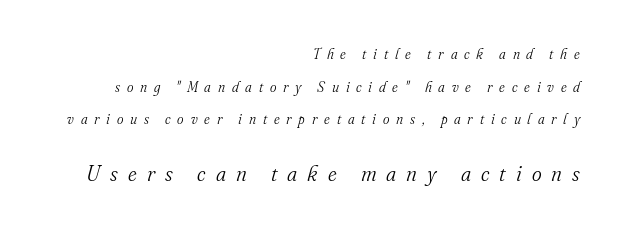
Q: Is the text bold? A: No.
Q: Is the text italic (slanted)? A: Yes, it leans right by about 16 degrees.
Q: Is the text underlined? A: No.
Q: How is the paragraph aligned? A: Right-aligned.
Q: Is the spacing between letters normal or unusually wide? A: Unusually wide.
Q: Is the spacing between lines tight, normal or loose? A: Loose.
Q: Which block of text is set in a larger size, the first (top) or the second (bottom)? A: The second (bottom) one.
